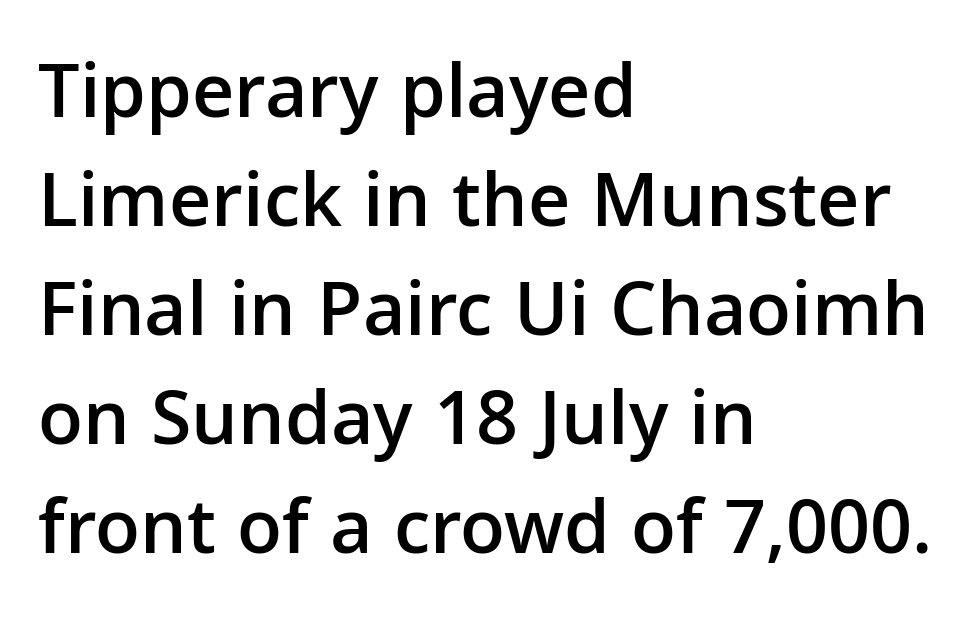
Q: Is the text bold? A: Semi-bold.
Q: Is the text italic (slanted)? A: No, it is upright.
Q: Is the typeface a serif or a sans-serif typeface? A: Sans-serif.
Q: Is the text underlined? A: No.
Q: How is the paragraph aligned? A: Left-aligned.
Q: Is the spacing between letters normal or unusually wide? A: Normal.
Q: Is the spacing between lines tight, normal or loose? A: Normal.
Q: Width (condensed, normal, or wide)? A: Normal.
Q: Stroke contrast? A: Low.
Q: x-height? A: Medium.
Q: Monospaced? A: No.
